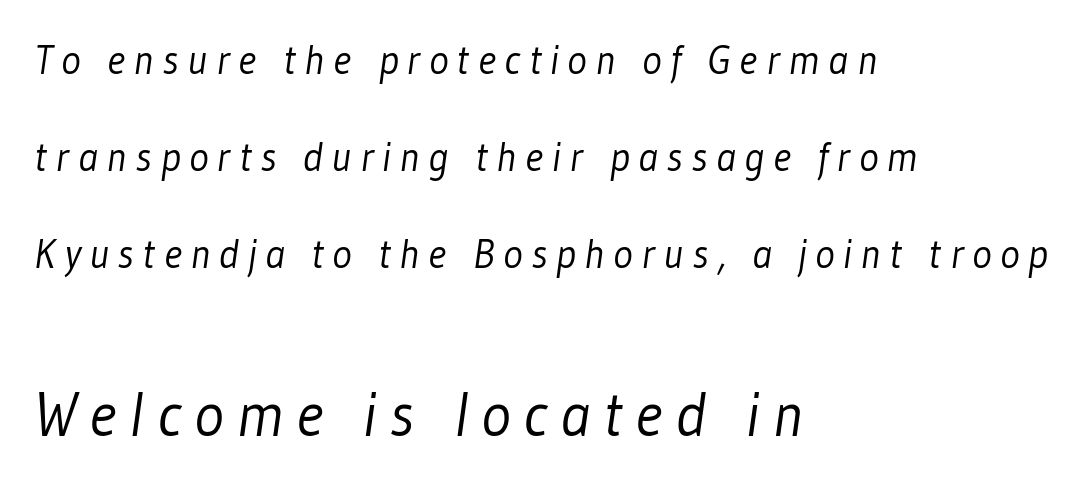
The image shows 62 px light, condensed sans-serif type; set left-aligned, loose line spacing (2.37x), unusually wide letter spacing (+0.21 em), not underlined; the second (bottom) block is 1.51x larger; low stroke contrast and a medium x-height.
